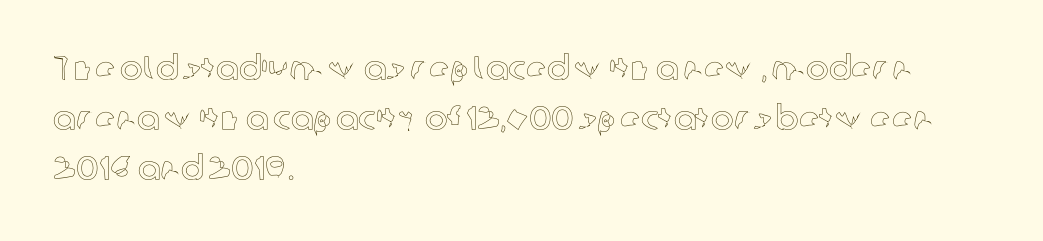
How are the letters spaced? Ordinarily, with no added tracking. Summary of vertical rhythm: regular, with standard interline spacing. The passage shown is typed in a proportional face where columns would drift. A roman cut, with each character standing at attention. Letters rest on an invisible, unmarked baseline. All the whitespace from short lines collects on the right.
